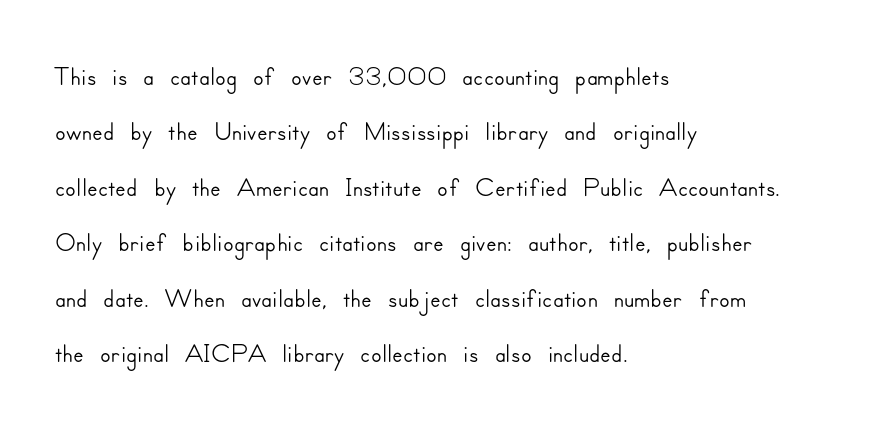
{"serif": "no", "italic": "no", "width": "normal", "stroke_contrast": "low", "x_height": "small", "monospaced": "no", "underline": "no", "align": "left", "line_spacing": "normal", "line_spacing_ratio": 1.42, "letter_spacing": "normal", "letter_spacing_em": 0.0, "glyph_px": 39}
